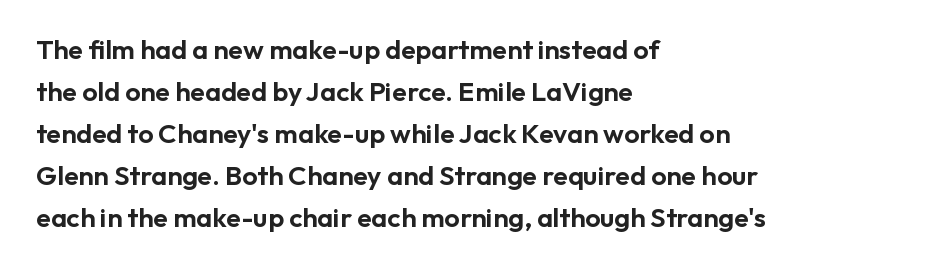
Quick note: underline off. The typesetter chose a ragged-right arrangement here. Posture: straight, roman, zero tilt. Leading: standard. Words appear dense and cohesive because spacing is normal.
